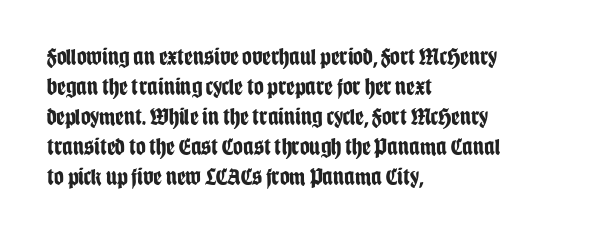
Q: Is the text bold? A: Yes.
Q: Is the text italic (slanted)? A: No, it is upright.
Q: Is the text underlined? A: No.
Q: How is the paragraph aligned? A: Left-aligned.
Q: Is the spacing between letters normal or unusually wide? A: Normal.
Q: Is the spacing between lines tight, normal or loose? A: Normal.
